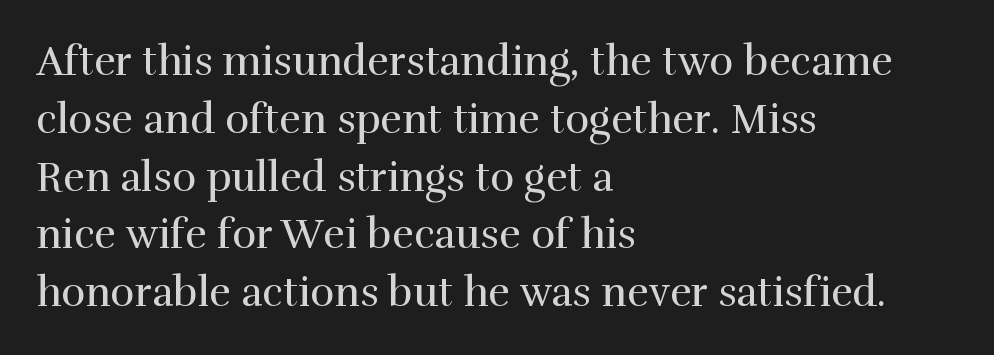
{"serif": "yes", "italic": "no", "bold": "no", "weight": "regular", "width": "normal", "stroke_contrast": "high", "x_height": "medium", "monospaced": "no", "underline": "no", "align": "left", "line_spacing": "normal", "line_spacing_ratio": 1.41, "letter_spacing": "normal", "letter_spacing_em": 0.0, "glyph_px": 41}
